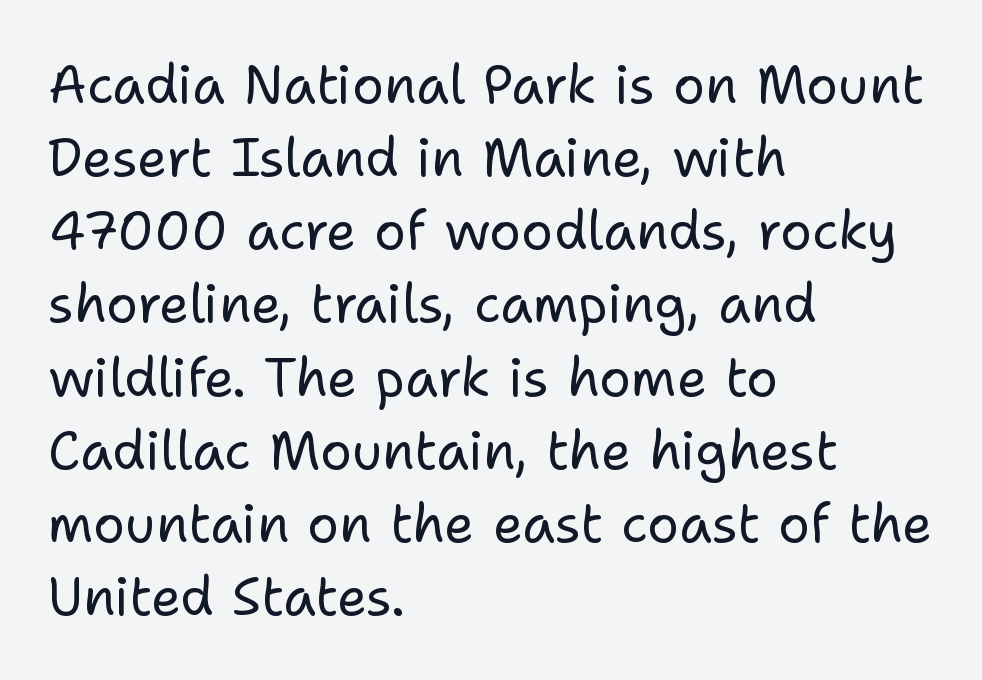
The image shows 53 px regular-weight sans-serif type, upright; set left-aligned, normal line spacing (1.38x), normal letter spacing, not underlined; low stroke contrast and a medium x-height.
